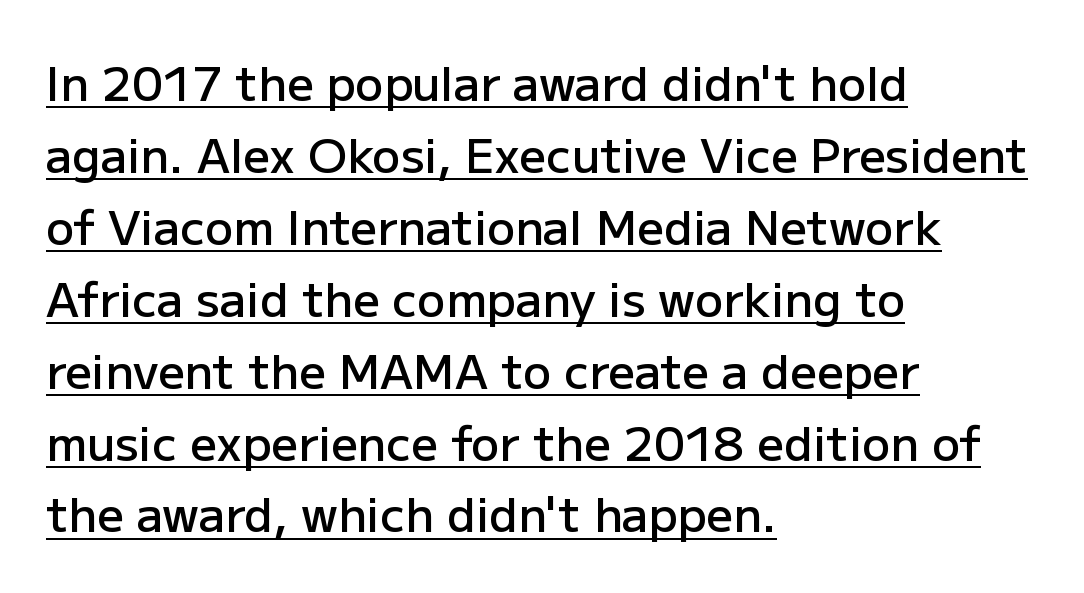
Spacing verdict: proportional, widths tailored to each character. Line spacing here is normal. How heavy is the stroke? Medium-heavy — a semibold, shy of bold. These lines are set flush left with a ragged right edge. Default kerning and tracking; the words read as compact shapes.
